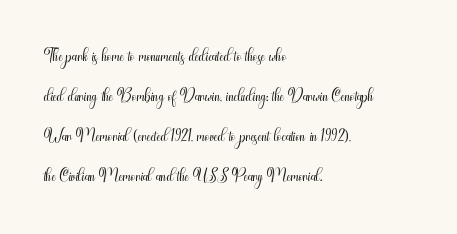
The image shows 25 px text type; set left-aligned, normal line spacing (1.6x), normal letter spacing, not underlined.
